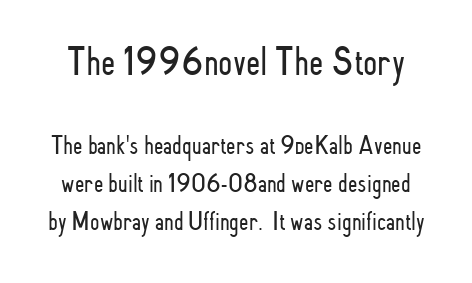
The image shows 41 px light, condensed sans-serif type, upright; set normal line spacing (1.4x), normal letter spacing, not underlined; the first (top) block is 1.52x larger; low stroke contrast and a small x-height.
